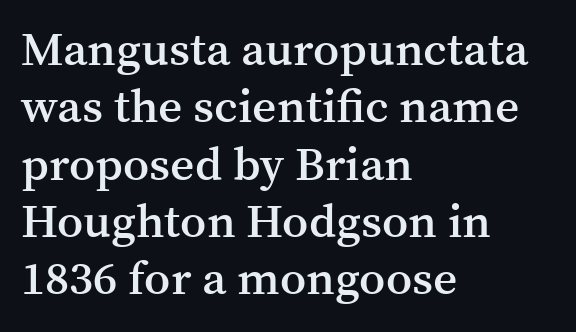
Q: Is the text bold? A: Semi-bold.
Q: Is the text italic (slanted)? A: No, it is upright.
Q: Is the typeface a serif or a sans-serif typeface? A: Serif.
Q: Is the text underlined? A: No.
Q: How is the paragraph aligned? A: Left-aligned.
Q: Is the spacing between letters normal or unusually wide? A: Normal.
Q: Width (condensed, normal, or wide)? A: Normal.
Q: Stroke contrast? A: Medium.
Q: x-height? A: Medium.
Q: Monospaced? A: No.
